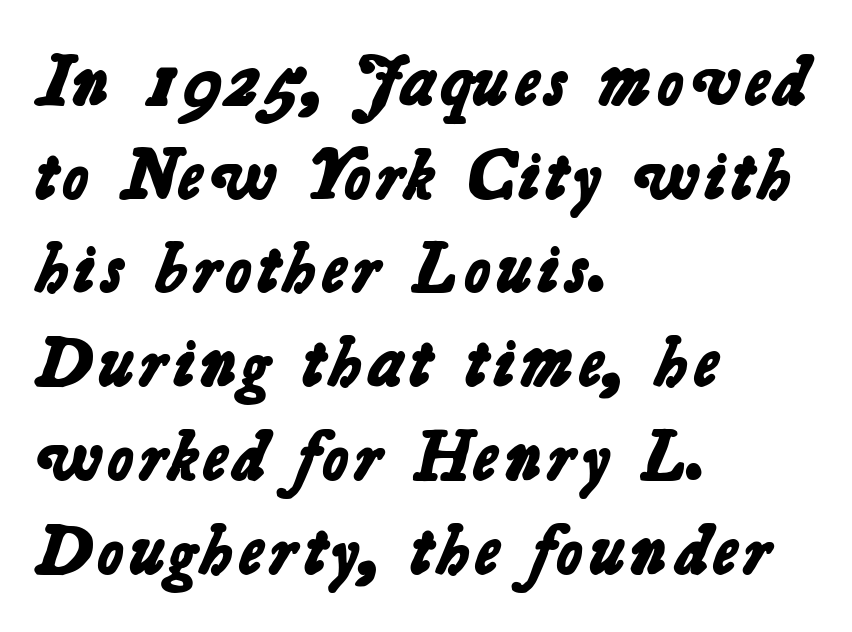
Q: Is the text bold? A: Yes.
Q: Is the typeface a serif or a sans-serif typeface? A: Sans-serif.
Q: Is the text underlined? A: No.
Q: How is the paragraph aligned? A: Left-aligned.
Q: Is the spacing between letters normal or unusually wide? A: Normal.
Q: Is the spacing between lines tight, normal or loose? A: Normal.
Q: Width (condensed, normal, or wide)? A: Normal.
Q: Stroke contrast? A: Low.
Q: x-height? A: Medium.
Q: Monospaced? A: No.
